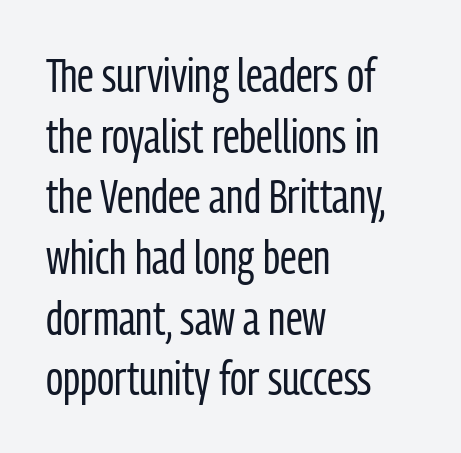
Q: Is the text bold? A: No.
Q: Is the text italic (slanted)? A: No, it is upright.
Q: Is the typeface a serif or a sans-serif typeface? A: Sans-serif.
Q: Is the text underlined? A: No.
Q: How is the paragraph aligned? A: Left-aligned.
Q: Is the spacing between letters normal or unusually wide? A: Normal.
Q: Is the spacing between lines tight, normal or loose? A: Normal.
Q: Width (condensed, normal, or wide)? A: Condensed.
Q: Stroke contrast? A: Low.
Q: x-height? A: Medium.
Q: Monospaced? A: No.
